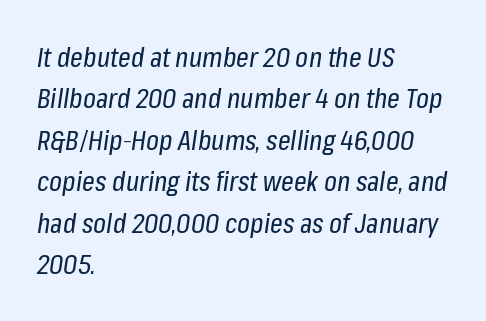
Q: Is the text bold? A: No.
Q: Is the text italic (slanted)? A: Yes, it leans right by about 8 degrees.
Q: Is the text underlined? A: No.
Q: How is the paragraph aligned? A: Left-aligned.
Q: Is the spacing between letters normal or unusually wide? A: Normal.
Q: Is the spacing between lines tight, normal or loose? A: Normal.
Q: Width (condensed, normal, or wide)? A: Condensed.
Q: Stroke contrast? A: Low.
Q: x-height? A: Medium.
Q: Monospaced? A: No.
